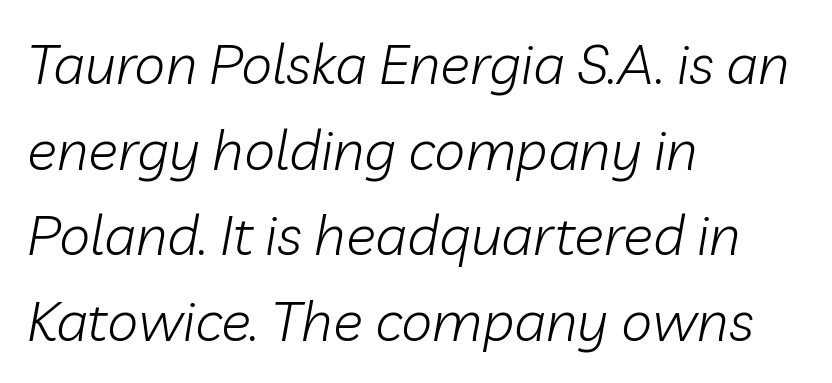
The typeface has the unassuming heft of standard copy or less. This sample has the flowing, uneven cadence of proportional lettering. It's the slanting kind of type. Nobody drew a line under any word here. How are the letters spaced? Ordinarily, with no added tracking. The passage is arranged the way most books set body copy — flush left.
